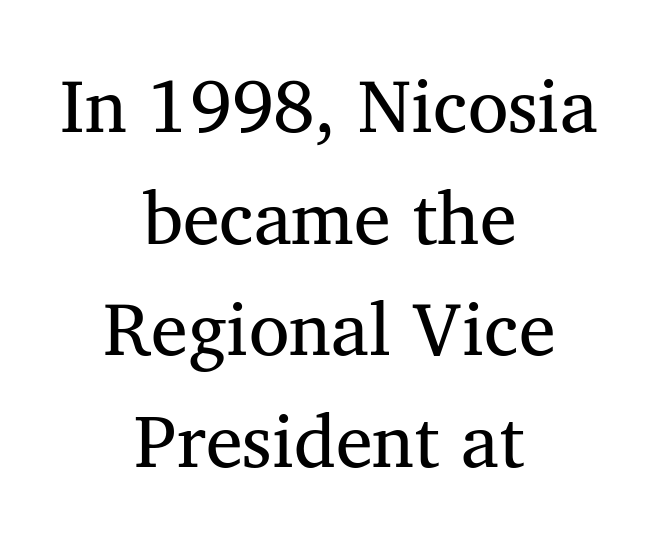
The image shows 74 px serif type; set centered, normal line spacing (1.51x), normal letter spacing, not underlined; medium stroke contrast and a medium x-height.
